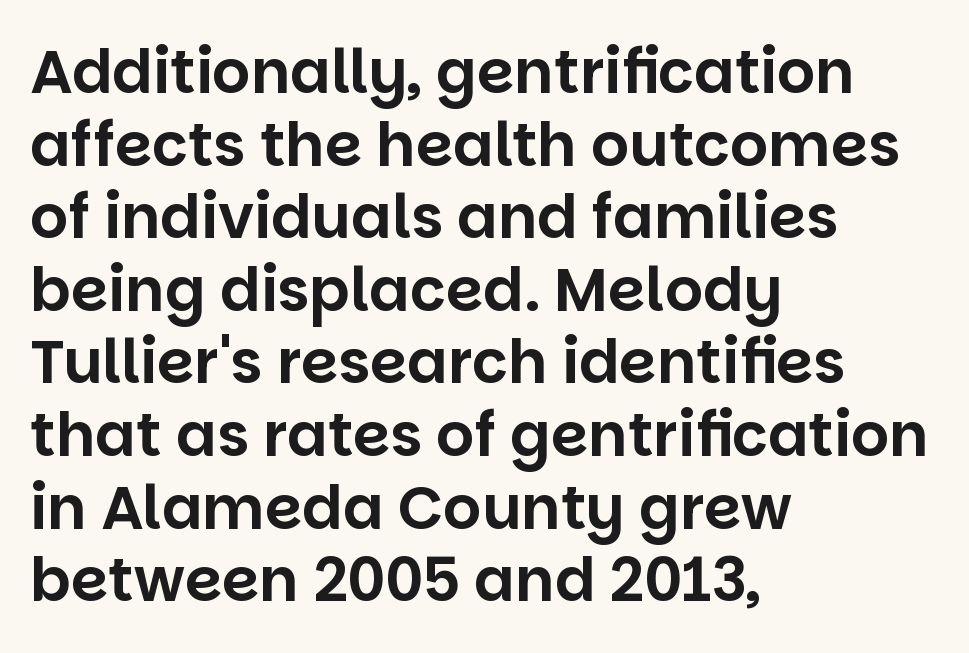
Descenders hang freely into open space. Between one letter and the next there's only the usual sliver of space. Each letter keeps its own natural width here, so spacing adapts to shape. The face used here is a sans, in the tradition of grotesques and geometrics. You can tell it's not italic because the verticals are truly vertical.
